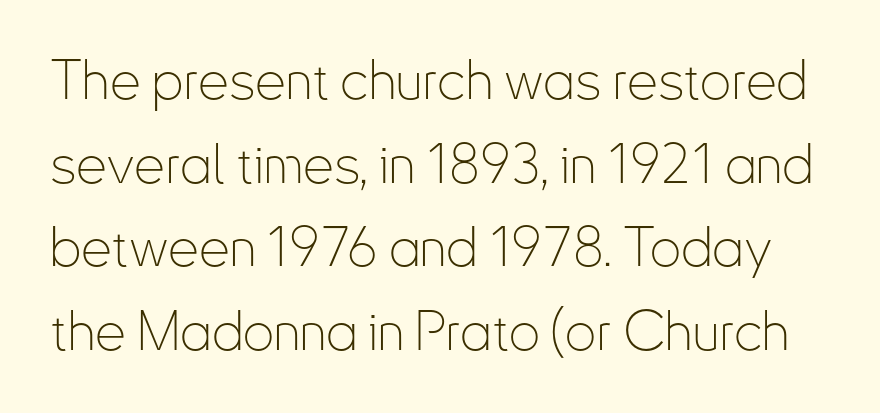
The image shows 55 px thin, condensed sans-serif type, upright; set normal line spacing (1.52x), normal letter spacing, not underlined; low stroke contrast and a small x-height.
